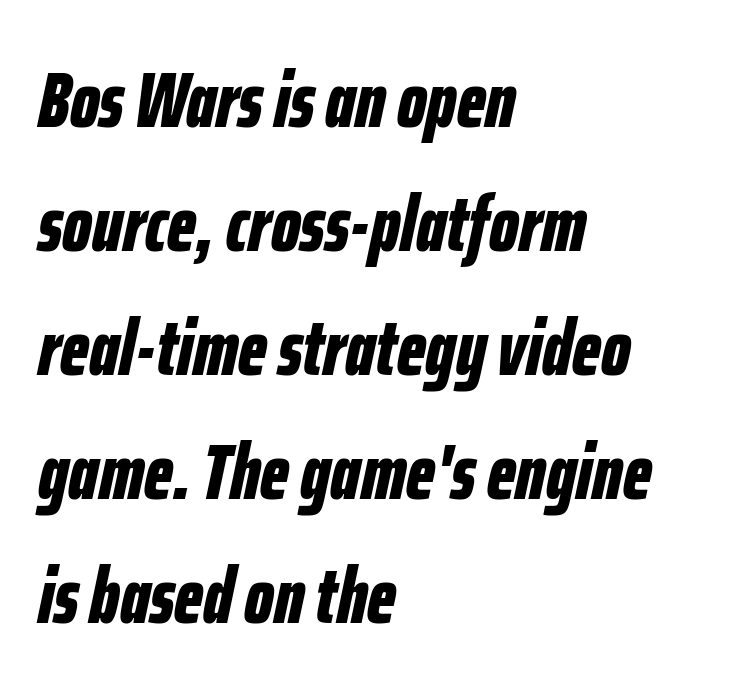
{"italic": "yes", "lean": "right", "slant_degrees": 12, "bold": "yes", "weight": "bold", "width": "condensed", "stroke_contrast": "low", "x_height": "medium", "monospaced": "no", "underline": "no", "align": "left", "line_spacing": "normal", "line_spacing_ratio": 1.59, "letter_spacing": "normal", "letter_spacing_em": 0.0, "glyph_px": 78}
